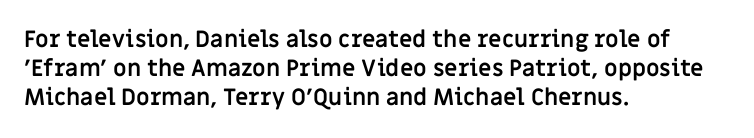
Is the block centered? No — it sits flush against the left margin. Strong, thick strokes mark this as bold type. Plain, unruled lines of type. Nothing unusual about the tracking: characters are spaced as the font intends. When letters stand straight like this, we call the style roman or upright. One glance says typical: line gaps are just what's usual.
